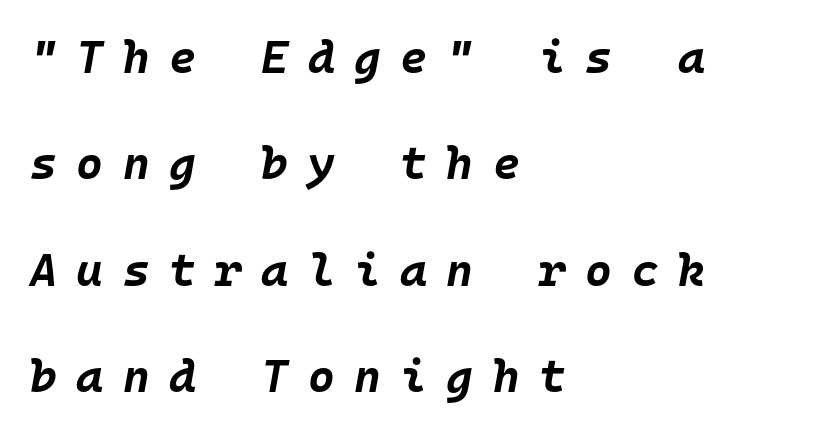
Q: Is the text bold? A: Yes.
Q: Is the text italic (slanted)? A: Yes, it leans right by about 10 degrees.
Q: Is the text underlined? A: No.
Q: How is the paragraph aligned? A: Left-aligned.
Q: Is the spacing between letters normal or unusually wide? A: Unusually wide.
Q: Is the spacing between lines tight, normal or loose? A: Loose.
Q: Width (condensed, normal, or wide)? A: Normal.
Q: Stroke contrast? A: Low.
Q: x-height? A: Large.
Q: Monospaced? A: Yes.
